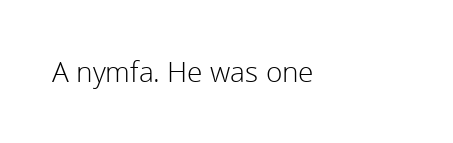
The image shows 28 px light sans-serif type, upright; set normal letter spacing, not underlined; a medium x-height.
